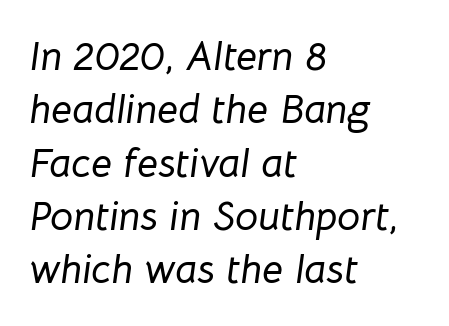
{"italic": "yes", "lean": "right", "slant_degrees": 8, "width": "normal", "stroke_contrast": "low", "x_height": "medium", "monospaced": "no", "underline": "no", "align": "left", "line_spacing": "normal", "line_spacing_ratio": 1.3, "letter_spacing": "normal", "letter_spacing_em": 0.0, "glyph_px": 41}
